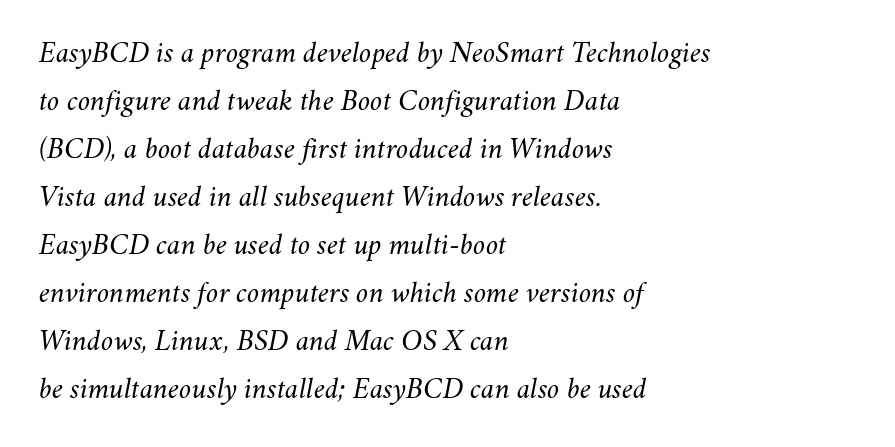
{"italic": "yes", "lean": "right", "slant_degrees": 11, "bold": "no", "weight": "light", "width": "normal", "stroke_contrast": "medium", "x_height": "small", "monospaced": "no", "underline": "no", "align": "left", "line_spacing": "normal", "line_spacing_ratio": 1.55, "letter_spacing": "normal", "letter_spacing_em": 0.0, "glyph_px": 31}
